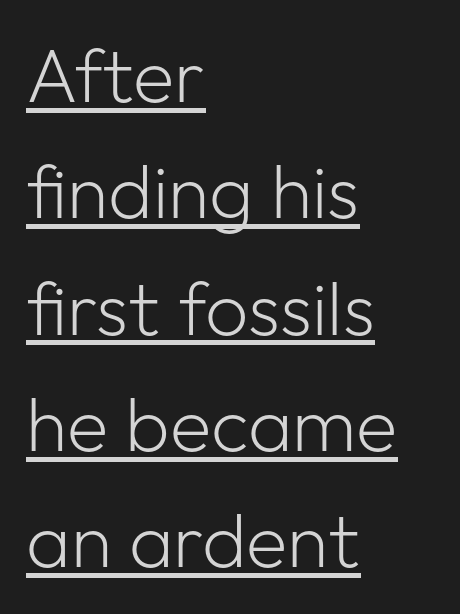
Underline: present. No feet cap the strokes, marking this as sans-serif type. The letters advance in unequal steps, a hallmark of proportional type. A classic flush-left, rag-right setting is used for this passage.
